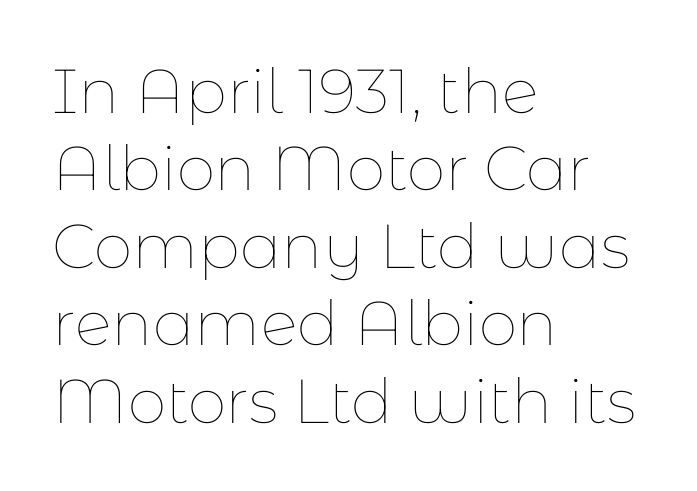
Whoever set this chose a conventional vertical rhythm. Only glyphs here, with clear space below each row. Quick note: not italic, upright. Weight: regular or lighter. Do the characters align in a grid? No, the font is proportional.
